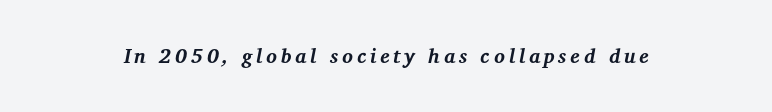
These lines were composed using italics. The strokes are fattened all the way to bold. A clean baseline with only descenders dipping below it.
